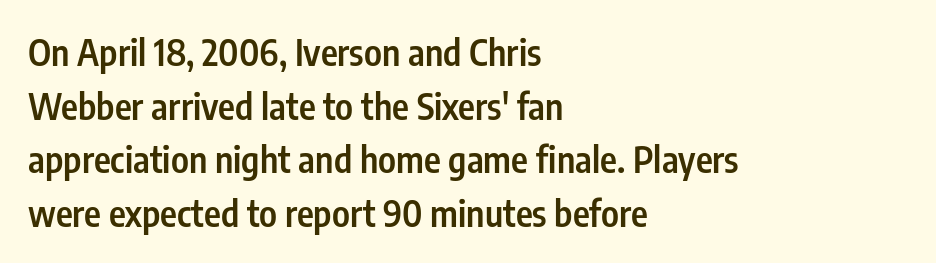
Q: Is the text bold? A: Semi-bold.
Q: Is the text italic (slanted)? A: No, it is upright.
Q: Is the typeface a serif or a sans-serif typeface? A: Sans-serif.
Q: Is the text underlined? A: No.
Q: How is the paragraph aligned? A: Left-aligned.
Q: Is the spacing between letters normal or unusually wide? A: Normal.
Q: Is the spacing between lines tight, normal or loose? A: Normal.
Q: Width (condensed, normal, or wide)? A: Condensed.
Q: Stroke contrast? A: Low.
Q: x-height? A: Medium.
Q: Monospaced? A: No.
